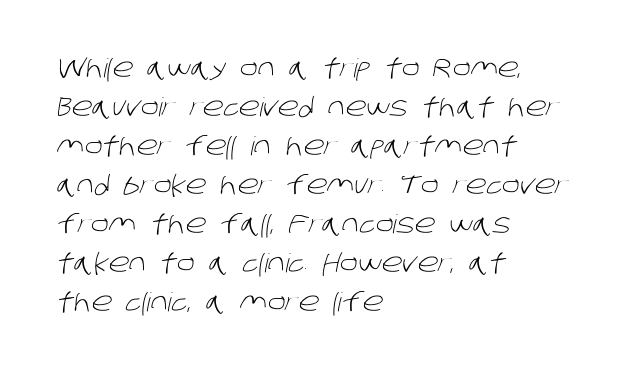
{"bold": "no", "underline": "no", "align": "left", "line_spacing": "normal", "line_spacing_ratio": 1.5, "letter_spacing": "normal", "letter_spacing_em": 0.0, "glyph_px": 26}
